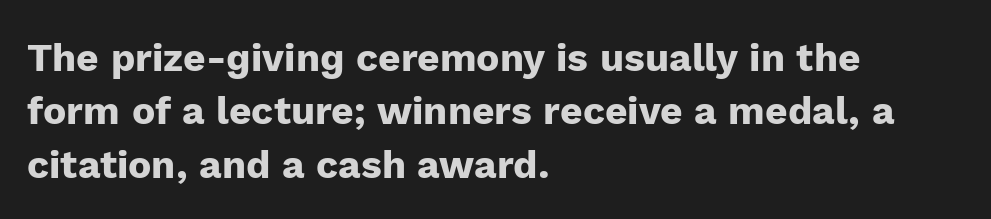
The image shows 39 px heavy sans-serif type, upright; set left-aligned, normal line spacing (1.37x), normal letter spacing, not underlined; low stroke contrast and a medium x-height.
